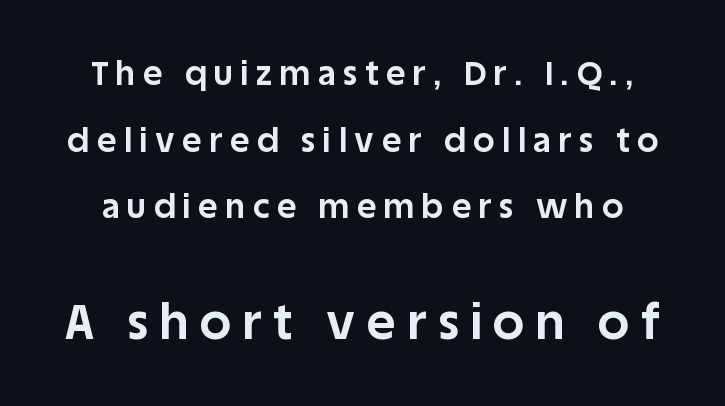
Q: Is the text bold? A: Yes.
Q: Is the text italic (slanted)? A: No, it is upright.
Q: Is the typeface a serif or a sans-serif typeface? A: Sans-serif.
Q: Is the text underlined? A: No.
Q: Is the spacing between letters normal or unusually wide? A: Unusually wide.
Q: Is the spacing between lines tight, normal or loose? A: Loose.
Q: Which block of text is set in a larger size, the first (top) or the second (bottom)? A: The second (bottom) one.
Q: Width (condensed, normal, or wide)? A: Normal.
Q: Stroke contrast? A: Low.
Q: x-height? A: Large.
Q: Monospaced? A: No.
